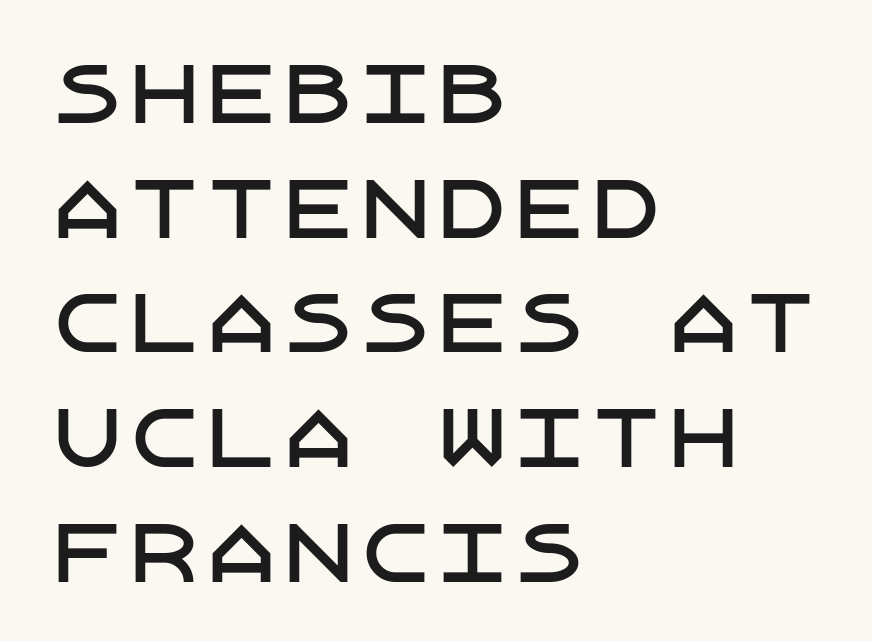
{"serif": "no", "italic": "no", "width": "normal", "stroke_contrast": "low", "x_height": "large", "underline": "no", "align": "left", "line_spacing": "normal", "line_spacing_ratio": 1.49, "letter_spacing": "normal", "letter_spacing_em": 0.0, "glyph_px": 77}
